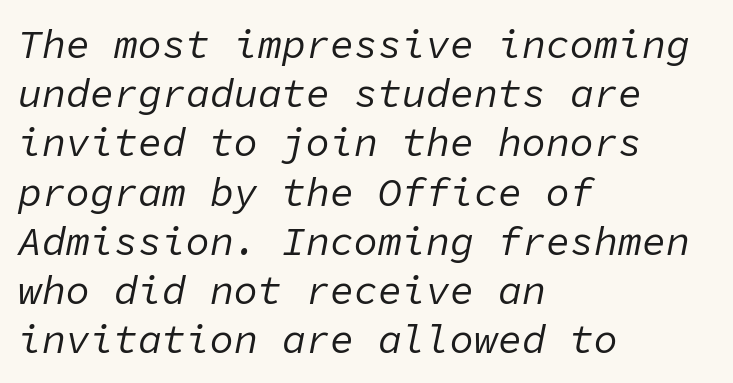
The image shows 40 px regular-weight type, italic (leaning right), monospaced; set left-aligned, line spacing 1.23x, normal letter spacing, not underlined; low stroke contrast and a medium x-height.
